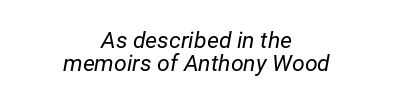
Vertical stems look standard width or narrower in stroke. Notice how descenders almost collide with the ascenders below — that's tight leading. These lines are centered, leaving both edges ragged. Looking at the ascenders, they clearly lean.
